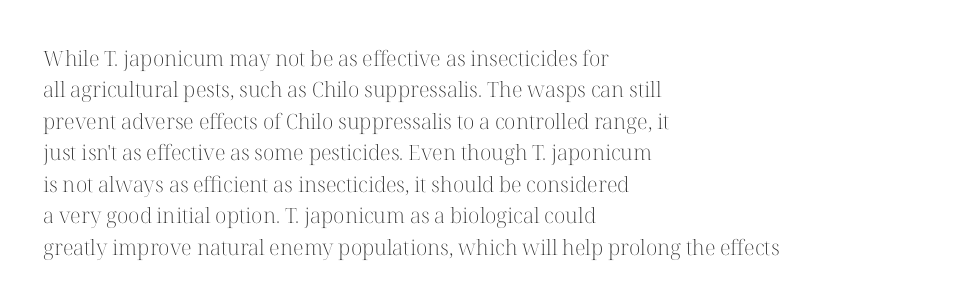
Each row of text sits above clean, open space. Italic? Not at all — the glyphs are vertical. Typeset ragged right — the left edge is the straight one. Each word holds together tightly as a unit, with standard inter-letter gaps. Interline gaps are of average width in this sample.
